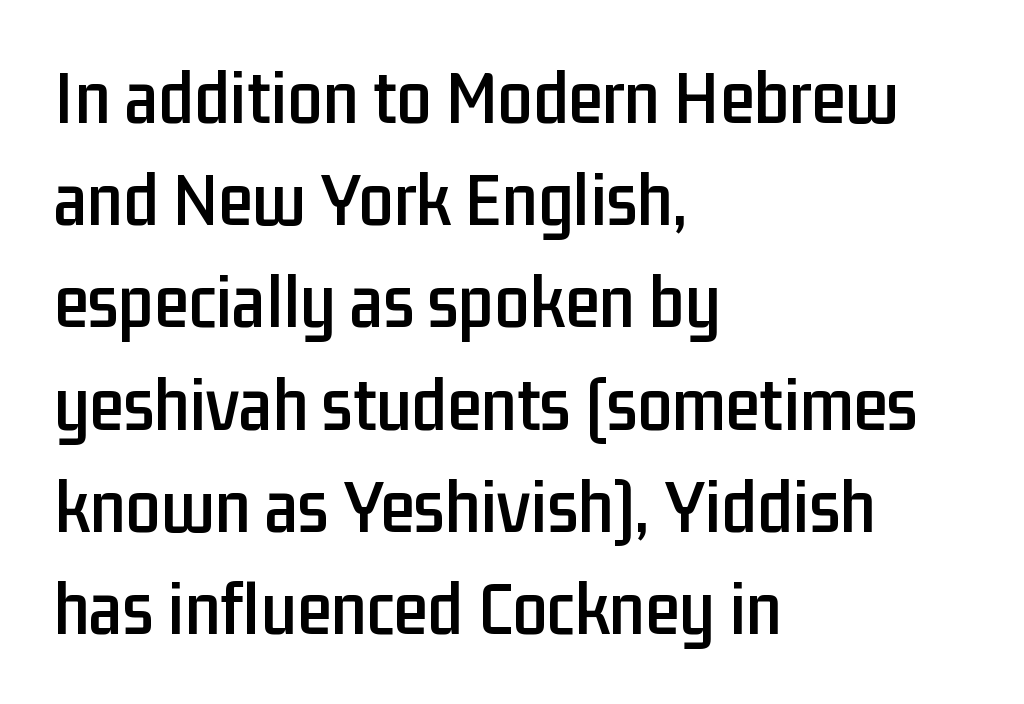
{"serif": "no", "italic": "no", "width": "condensed", "stroke_contrast": "low", "x_height": "medium", "monospaced": "no", "underline": "no", "align": "left", "line_spacing": "normal", "line_spacing_ratio": 1.31, "letter_spacing": "normal", "letter_spacing_em": 0.0, "glyph_px": 78}
